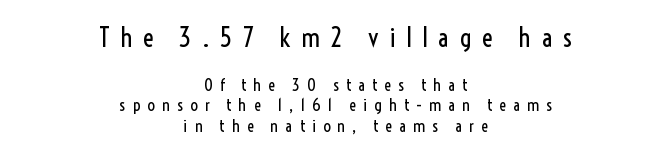
The image shows 26 px text type, upright; set centered, line spacing 1.22x, unusually wide letter spacing (+0.4 em), not underlined; the first (top) block is 1.53x larger.
